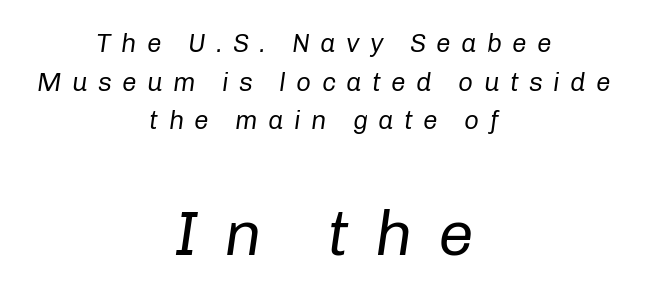
The image shows 64 px regular-weight type, italic (leaning right); set centered, normal line spacing (1.49x), unusually wide letter spacing (+0.39 em), not underlined; the second (bottom) block is 2.46x larger; low stroke contrast and a medium x-height.
